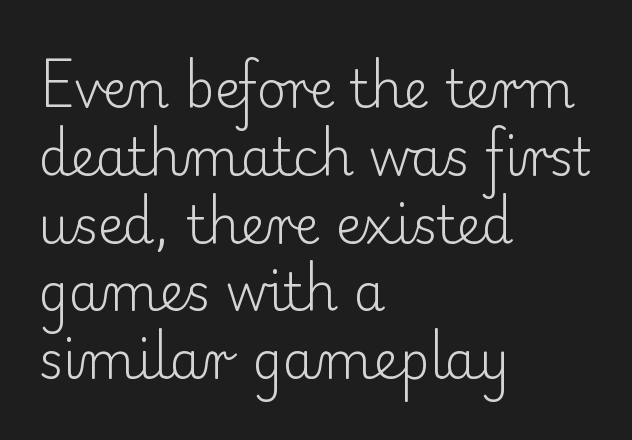
Q: Is the text bold? A: No.
Q: Is the text italic (slanted)? A: No, it is upright.
Q: Is the text underlined? A: No.
Q: How is the paragraph aligned? A: Left-aligned.
Q: Is the spacing between letters normal or unusually wide? A: Normal.
Q: Is the spacing between lines tight, normal or loose? A: Normal.
Q: Width (condensed, normal, or wide)? A: Normal.
Q: Stroke contrast? A: Low.
Q: x-height? A: Small.
Q: Monospaced? A: No.
